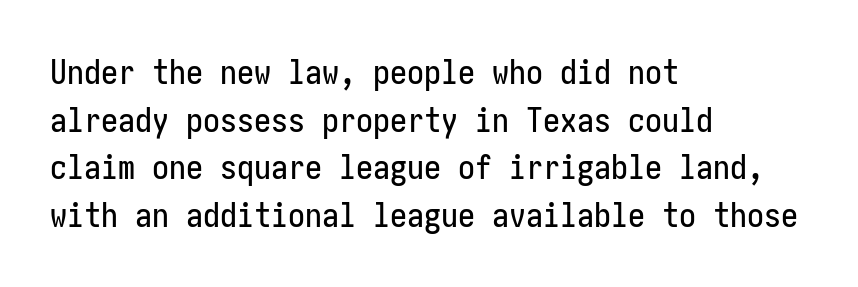
The characters display no serif detailing; their extremities are plain. Leading matches the norm, producing a regular column. Type without underlining. A classic flush-left, rag-right setting is used for this passage. No extra tracking has been applied to these lines. A typesetter would mark this as roman, not italic.
